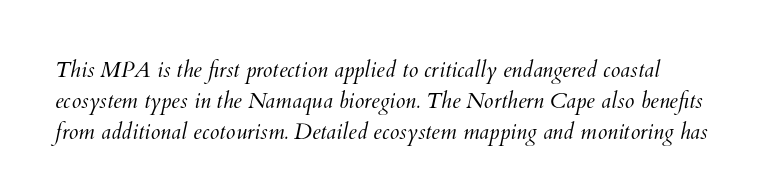
The image shows 22 px text type; set normal line spacing (1.42x), normal letter spacing, not underlined.
